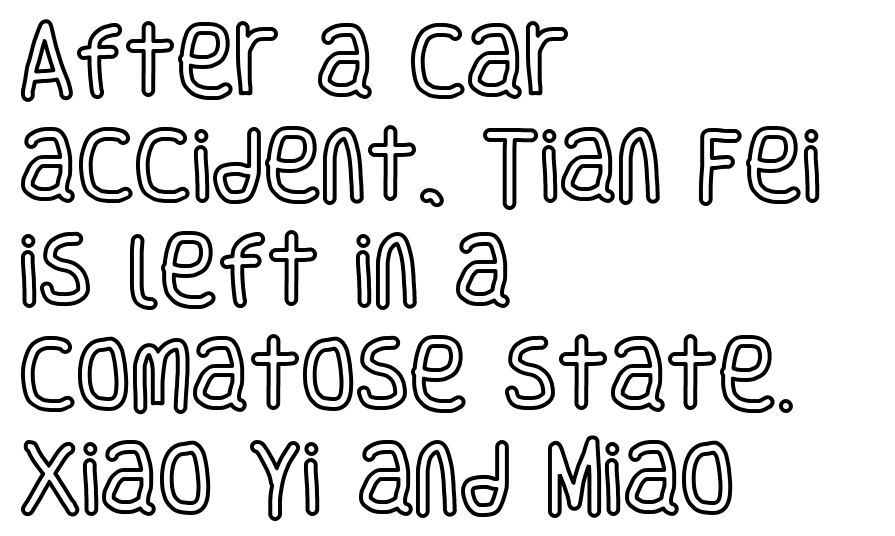
Q: Is the text italic (slanted)? A: No, it is upright.
Q: Is the text underlined? A: No.
Q: How is the paragraph aligned? A: Left-aligned.
Q: Is the spacing between letters normal or unusually wide? A: Normal.
Q: Is the spacing between lines tight, normal or loose? A: Normal.
Q: Width (condensed, normal, or wide)? A: Condensed.
Q: x-height? A: Large.
Q: Monospaced? A: No.
